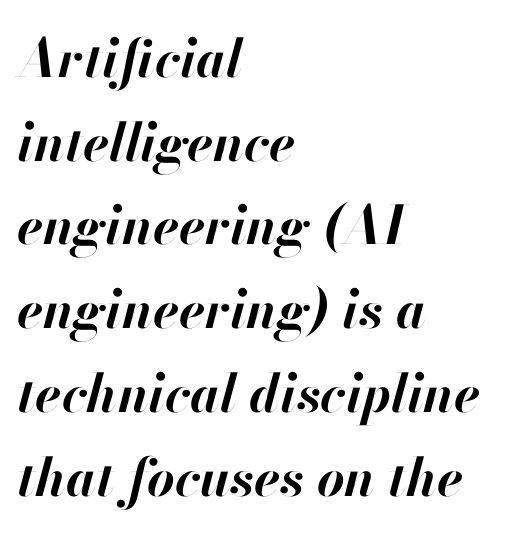
{"italic": "yes", "lean": "right", "slant_degrees": 13, "bold": "yes", "weight": "bold", "width": "normal", "stroke_contrast": "high", "x_height": "small", "monospaced": "no", "underline": "no", "align": "left", "line_spacing": "normal", "line_spacing_ratio": 1.58, "letter_spacing": "normal", "letter_spacing_em": 0.0, "glyph_px": 53}
